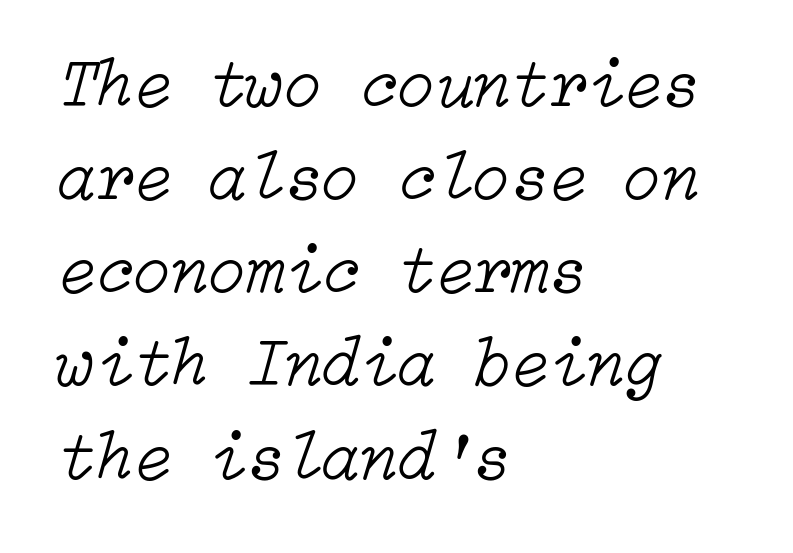
This sample uses plain, unmodified letter spacing. A classic flush-left, rag-right setting is used for this passage. A typesetter would mark this as italic. Leading matches the norm, producing a regular column.
